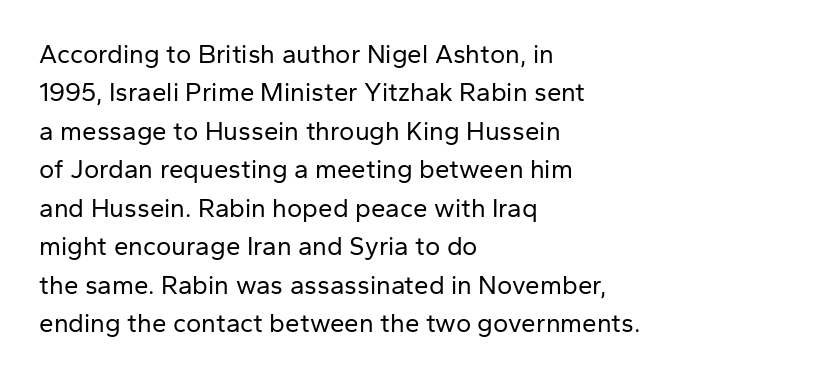
Leftover space on each line is placed entirely after the last word. The font sits on the lighter half of the weight spectrum, regular included. Here the glyphs are tracked normally, forming tight word shapes. Evenly set lines give the paragraph a standard silhouette. The area under the type is left untouched. The letters stand upright; this is a roman face.
